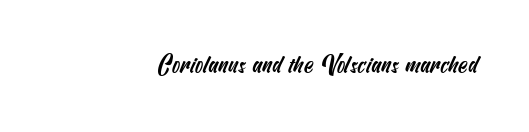
Q: Is the text underlined? A: No.
Q: How is the paragraph aligned? A: Right-aligned.
Q: Is the spacing between letters normal or unusually wide? A: Normal.
